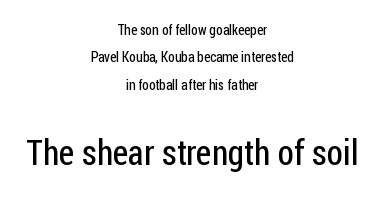
Horizontal alignment here is central, giving a formal, balanced look. It's the straight-up-and-down kind of type. Vertically, the passage feels expansive, rows floating well apart. The typeface chosen for these lines omits serifs.
